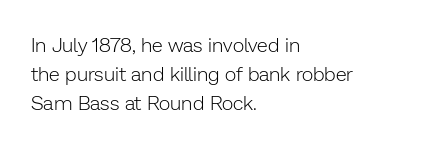
{"italic": "no", "bold": "no", "underline": "no", "align": "left", "line_spacing": "normal", "line_spacing_ratio": 1.45, "letter_spacing": "normal", "letter_spacing_em": 0.0, "glyph_px": 20}
